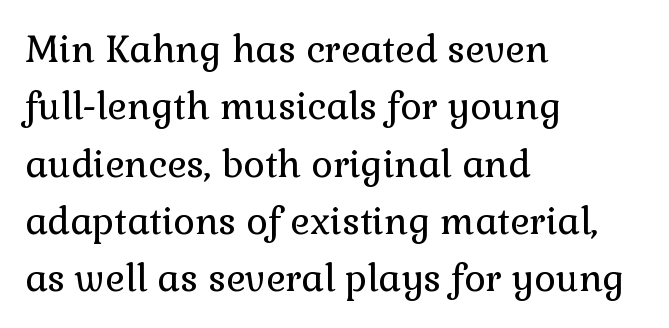
The setting favours the left margin, as ordinary paragraphs usually do. Note the varied advance widths — an 'i' is clearly narrower than an 'm'. The face used here is rendered with its standard letterfit. Heaviness? Minimal to ordinary, like unemphasized prose. Summary of vertical rhythm: regular, with standard interline spacing. A roman cut, with each character standing at attention.
